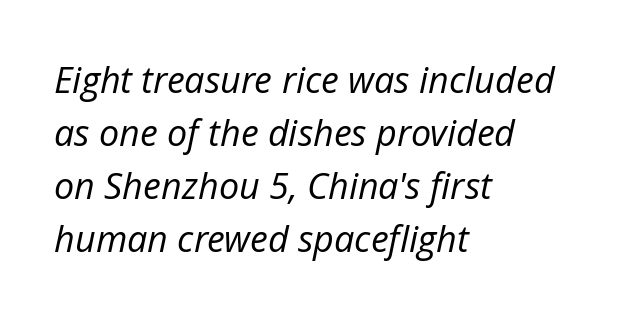
The image shows 36 px regular-weight type, italic (leaning right); set left-aligned, normal line spacing (1.47x), normal letter spacing, not underlined; low stroke contrast and a medium x-height.
